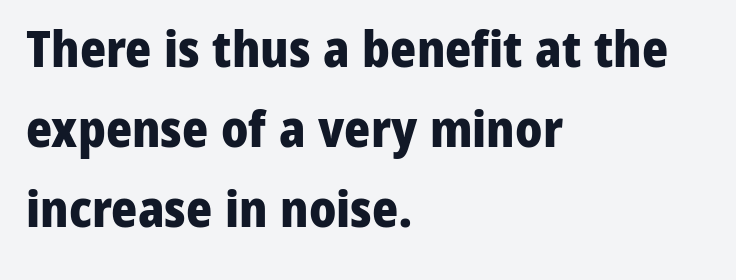
The image shows 50 px heavy sans-serif type, upright; set left-aligned, normal line spacing (1.6x), normal letter spacing, not underlined; low stroke contrast and a medium x-height.
